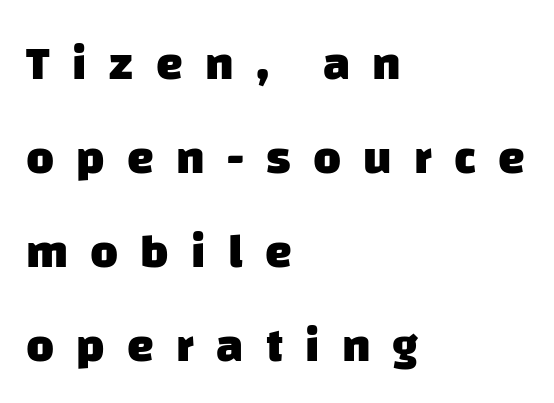
{"serif": "no", "bold": "yes", "weight": "heavy", "width": "normal", "stroke_contrast": "low", "x_height": "large", "monospaced": "no", "underline": "no", "align": "left", "line_spacing": "loose", "line_spacing_ratio": 1.96, "letter_spacing": "wide", "letter_spacing_em": 0.46, "glyph_px": 48}
